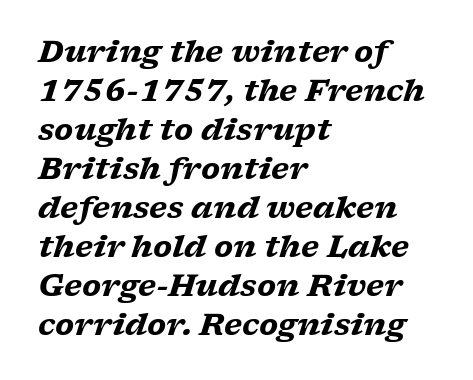
{"serif": "yes", "italic": "yes", "lean": "right", "slant_degrees": 17, "bold": "yes", "weight": "heavy", "width": "wide", "stroke_contrast": "low", "x_height": "medium", "monospaced": "no", "underline": "no", "align": "left", "line_spacing": "normal", "line_spacing_ratio": 1.3, "letter_spacing": "normal", "letter_spacing_em": 0.0, "glyph_px": 30}
